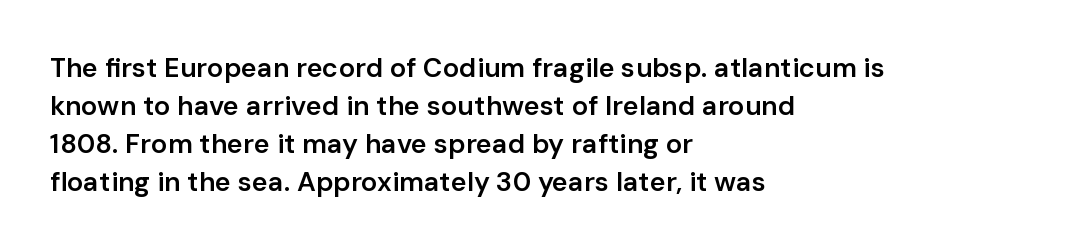
Q: Is the text bold? A: Semi-bold.
Q: Is the text italic (slanted)? A: No, it is upright.
Q: Is the text underlined? A: No.
Q: How is the paragraph aligned? A: Left-aligned.
Q: Is the spacing between letters normal or unusually wide? A: Normal.
Q: Is the spacing between lines tight, normal or loose? A: Normal.
